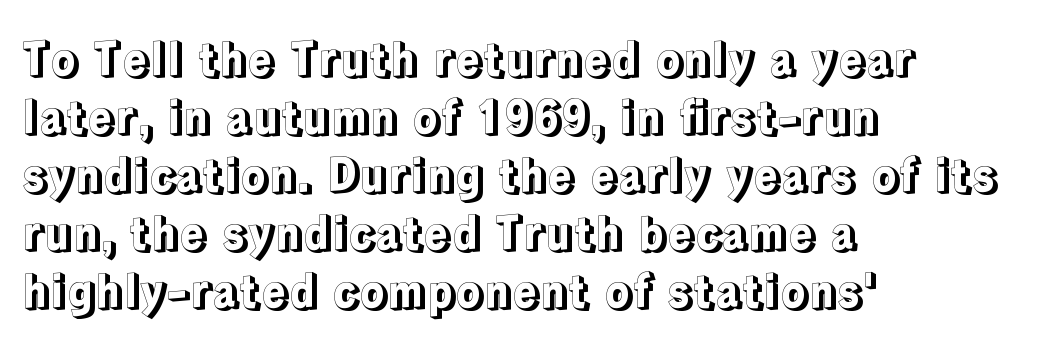
The image shows 45 px text type, upright; set left-aligned, normal line spacing (1.29x), normal letter spacing, not underlined; a medium x-height.
